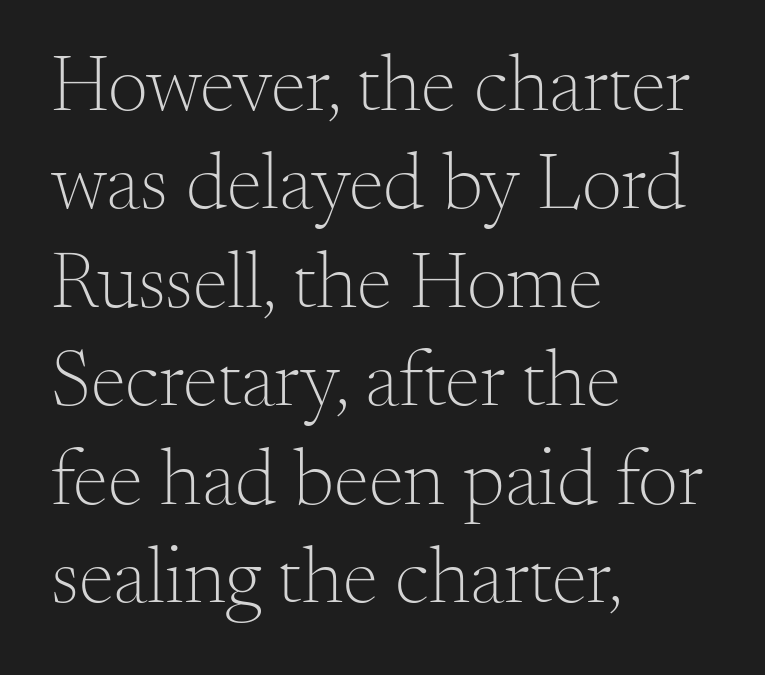
The image shows 80 px light serif type, upright; set left-aligned, line spacing 1.23x, normal letter spacing, not underlined; medium stroke contrast and a small x-height.
